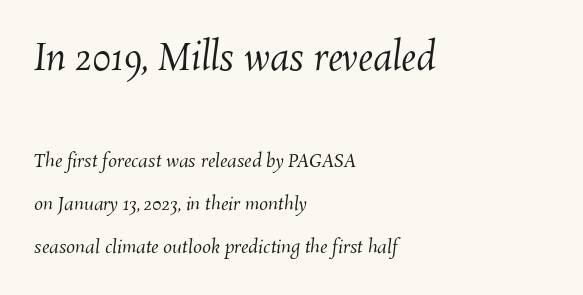
Q: Is the text bold? A: No.
Q: Is the text underlined? A: No.
Q: How is the paragraph aligned? A: Left-aligned.
Q: Is the spacing between letters normal or unusually wide? A: Normal.
Q: Is the spacing between lines tight, normal or loose? A: Loose.
Q: Which block of text is set in a larger size, the first (top) or the second (bottom)? A: The first (top) one.
Q: Width (condensed, normal, or wide)? A: Normal.
Q: Stroke contrast? A: Medium.
Q: x-height? A: Medium.
Q: Monospaced? A: No.
